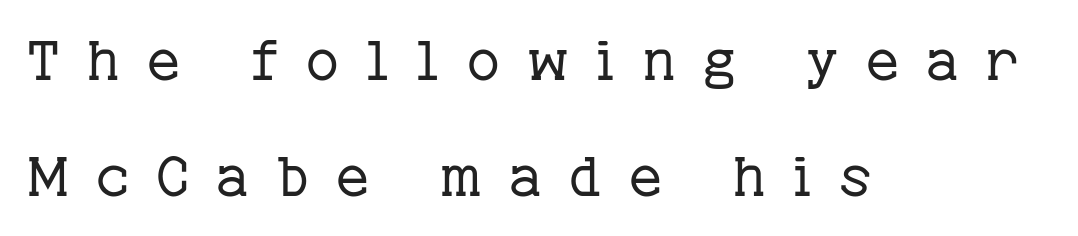
This is roman type, the default non-slanted kind. Examine the stroke ends and you'll spot serifs. Students, note that the glyphs here are deliberately spaced far apart. Here the designer chose a conventional face with non-uniform glyph widths. The ragged edge is on the right, which tells us the setting is flush left.
